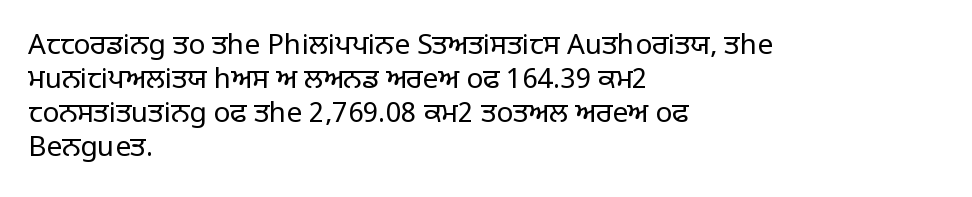
The image shows 28 px regular-weight sans-serif type, upright; set left-aligned, line spacing 1.22x, normal letter spacing, not underlined; low stroke contrast and a large x-height.
